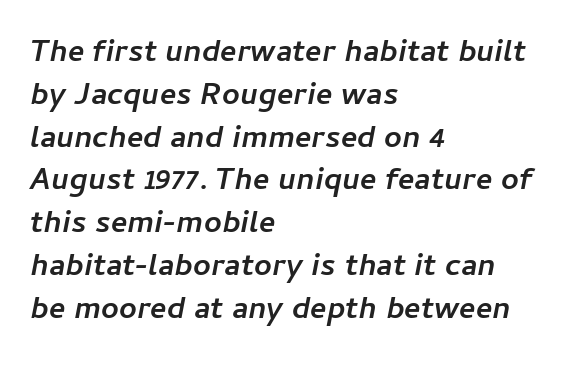
The image shows 31 px semibold type, italic (leaning right); set left-aligned, normal line spacing (1.38x), normal letter spacing, not underlined; low stroke contrast and a medium x-height.
